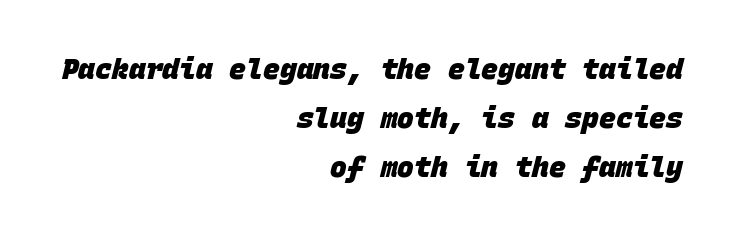
The image shows 28 px heavy sans-serif type, monospaced; set right-aligned, line spacing 1.75x, normal letter spacing, not underlined; low stroke contrast and a large x-height.
